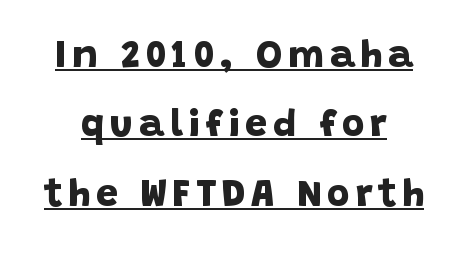
I'd call this a sans setting — the letters go barefoot. The specimen includes a rule beneath the text block's lines. A typesetter would call this proportional, since set widths differ per character. The face used here has the dense, thick strokes of a bold.
